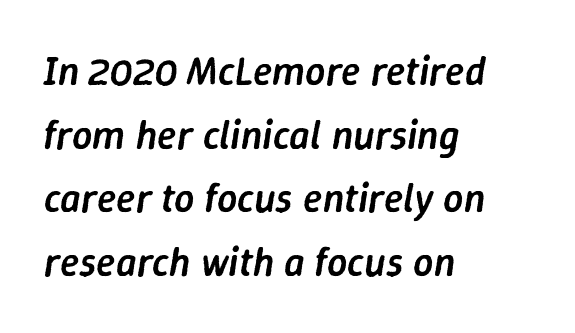
{"italic": "yes", "lean": "right", "slant_degrees": 9, "bold": "semi", "weight": "semibold", "width": "normal", "stroke_contrast": "low", "x_height": "medium", "monospaced": "no", "underline": "no", "align": "left", "line_spacing": "normal", "line_spacing_ratio": 1.59, "letter_spacing": "normal", "letter_spacing_em": 0.0, "glyph_px": 40}
